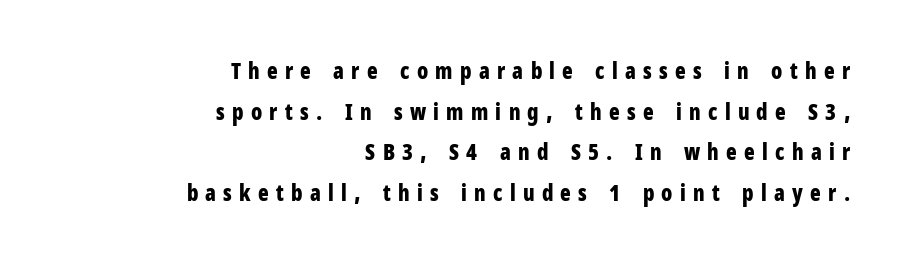
Q: Is the text bold? A: Yes.
Q: Is the text italic (slanted)? A: No, it is upright.
Q: Is the text underlined? A: No.
Q: How is the paragraph aligned? A: Right-aligned.
Q: Is the spacing between letters normal or unusually wide? A: Unusually wide.
